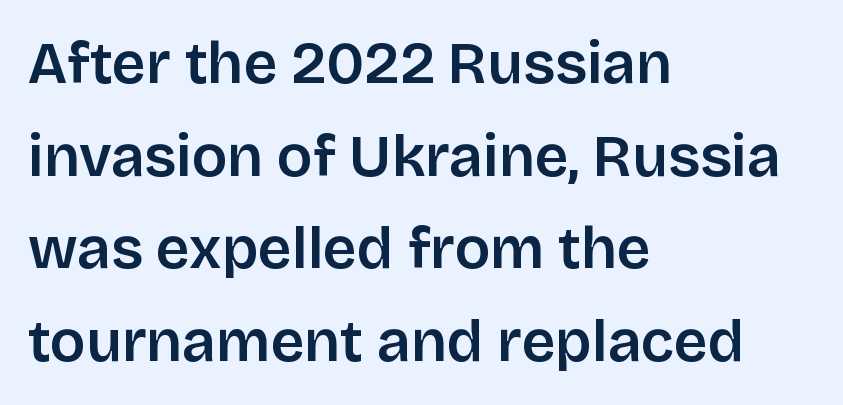
Q: Is the text italic (slanted)? A: No, it is upright.
Q: Is the typeface a serif or a sans-serif typeface? A: Sans-serif.
Q: Is the text underlined? A: No.
Q: How is the paragraph aligned? A: Left-aligned.
Q: Is the spacing between letters normal or unusually wide? A: Normal.
Q: Is the spacing between lines tight, normal or loose? A: Normal.
Q: Width (condensed, normal, or wide)? A: Normal.
Q: Stroke contrast? A: Low.
Q: x-height? A: Large.
Q: Monospaced? A: No.
